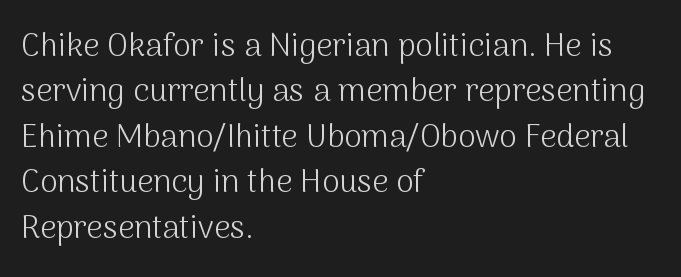
Q: Is the text bold? A: No.
Q: Is the text italic (slanted)? A: No, it is upright.
Q: Is the typeface a serif or a sans-serif typeface? A: Sans-serif.
Q: Is the text underlined? A: No.
Q: How is the paragraph aligned? A: Left-aligned.
Q: Is the spacing between letters normal or unusually wide? A: Normal.
Q: Is the spacing between lines tight, normal or loose? A: Normal.
Q: Width (condensed, normal, or wide)? A: Normal.
Q: Stroke contrast? A: Medium.
Q: x-height? A: Medium.
Q: Monospaced? A: No.
